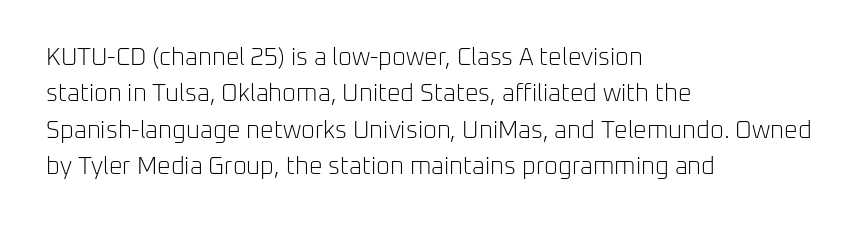
{"italic": "no", "bold": "no", "underline": "no", "align": "left", "line_spacing": "normal", "line_spacing_ratio": 1.52, "letter_spacing": "normal", "letter_spacing_em": 0.0, "glyph_px": 24}
